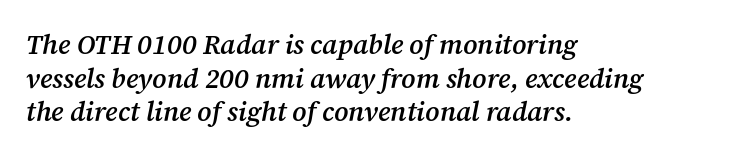
The image shows 27 px text type, italic (leaning right); set left-aligned, normal line spacing (1.25x), normal letter spacing, not underlined.
